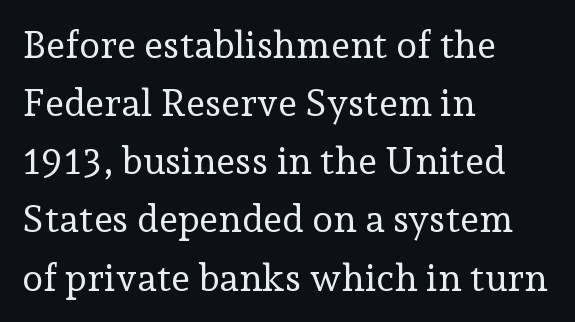
The image shows 38 px regular-weight serif type, upright; set left-aligned, normal line spacing (1.53x), normal letter spacing, not underlined; low stroke contrast and a medium x-height.
